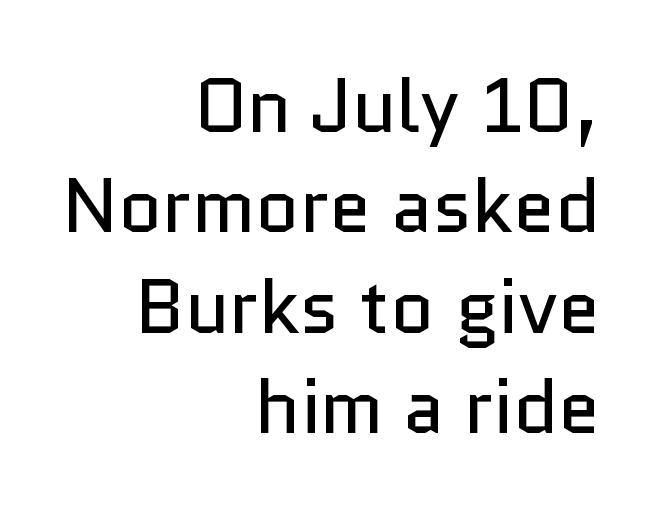
The image shows 76 px regular-weight sans-serif type, upright; set right-aligned, normal line spacing (1.32x), normal letter spacing, not underlined; low stroke contrast and a medium x-height.
